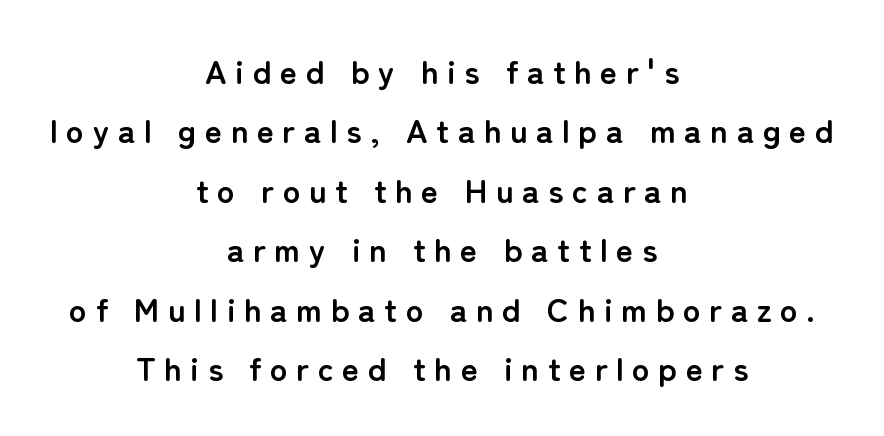
Q: Is the text bold? A: Yes.
Q: Is the text italic (slanted)? A: No, it is upright.
Q: Is the typeface a serif or a sans-serif typeface? A: Sans-serif.
Q: Is the text underlined? A: No.
Q: How is the paragraph aligned? A: Centered.
Q: Is the spacing between letters normal or unusually wide? A: Unusually wide.
Q: Width (condensed, normal, or wide)? A: Normal.
Q: Stroke contrast? A: Low.
Q: x-height? A: Medium.
Q: Monospaced? A: No.
